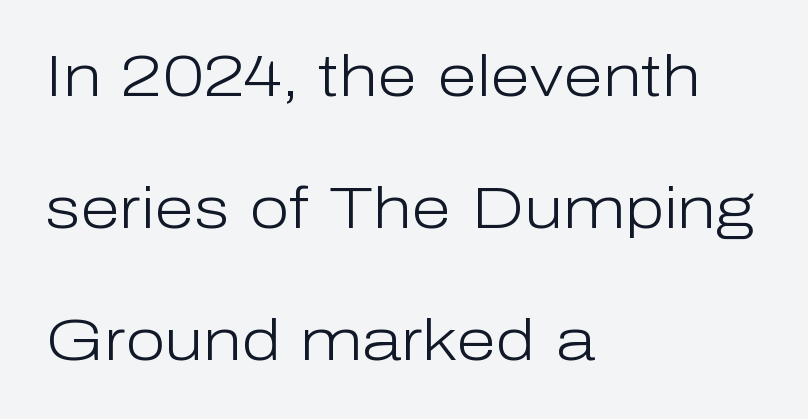
Q: Is the text bold? A: No.
Q: Is the text italic (slanted)? A: No, it is upright.
Q: Is the typeface a serif or a sans-serif typeface? A: Sans-serif.
Q: Is the text underlined? A: No.
Q: How is the paragraph aligned? A: Left-aligned.
Q: Is the spacing between letters normal or unusually wide? A: Normal.
Q: Is the spacing between lines tight, normal or loose? A: Loose.
Q: Width (condensed, normal, or wide)? A: Normal.
Q: Stroke contrast? A: Low.
Q: x-height? A: Medium.
Q: Monospaced? A: No.
